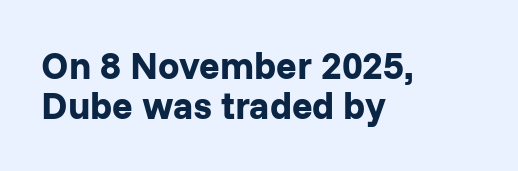
Q: Is the text bold? A: Yes.
Q: Is the text italic (slanted)? A: No, it is upright.
Q: Is the typeface a serif or a sans-serif typeface? A: Sans-serif.
Q: Is the text underlined? A: No.
Q: How is the paragraph aligned? A: Left-aligned.
Q: Is the spacing between letters normal or unusually wide? A: Normal.
Q: Is the spacing between lines tight, normal or loose? A: Tight.
Q: Width (condensed, normal, or wide)? A: Normal.
Q: Stroke contrast? A: Low.
Q: x-height? A: Medium.
Q: Monospaced? A: No.
